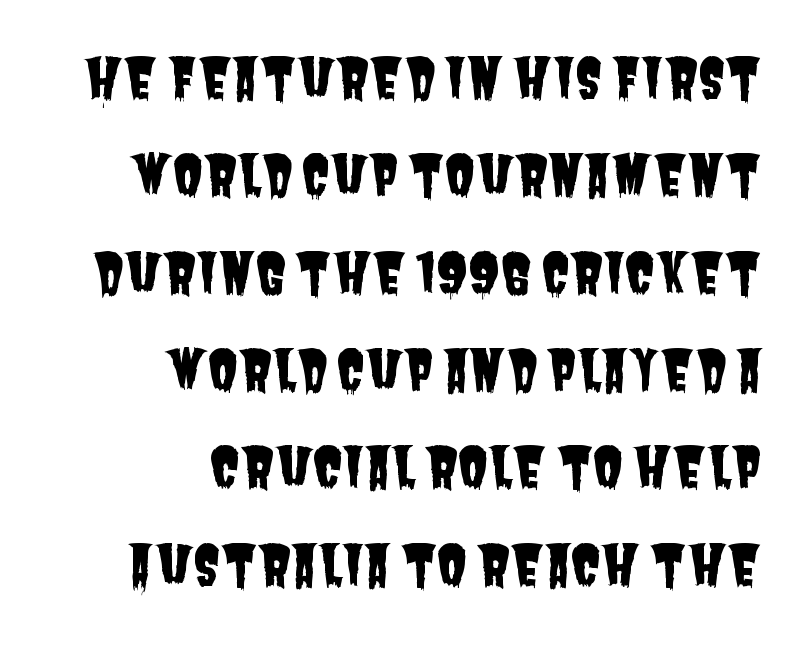
{"serif": "no", "width": "condensed", "stroke_contrast": "low", "x_height": "large", "monospaced": "no", "underline": "no", "align": "right", "line_spacing_ratio": 1.77, "letter_spacing": "normal", "letter_spacing_em": 0.0, "glyph_px": 55}
